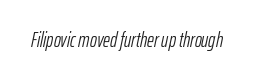
Q: Is the text bold? A: No.
Q: Is the text italic (slanted)? A: Yes, it leans right by about 12 degrees.
Q: Is the text underlined? A: No.
Q: Is the spacing between letters normal or unusually wide? A: Normal.
